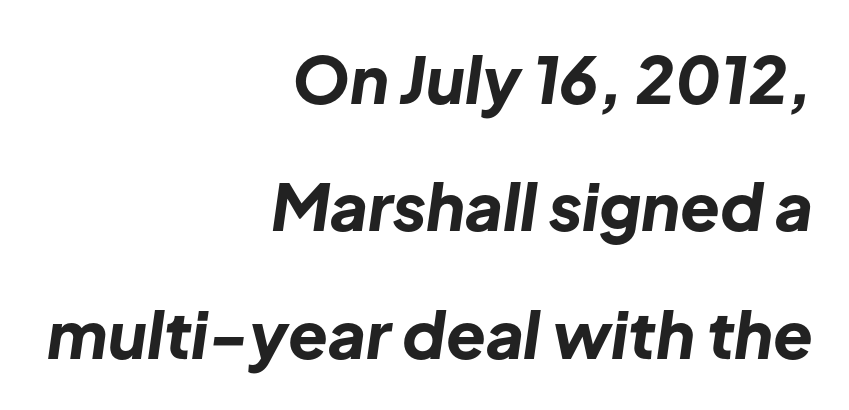
The zone under the glyphs is completely vacant. Inter-character spacing is left at the font's built-in metrics. I'd describe the lettering as bold — thick and assertive. Line spacing here is loose. This sample has the flowing, uneven cadence of proportional lettering.
